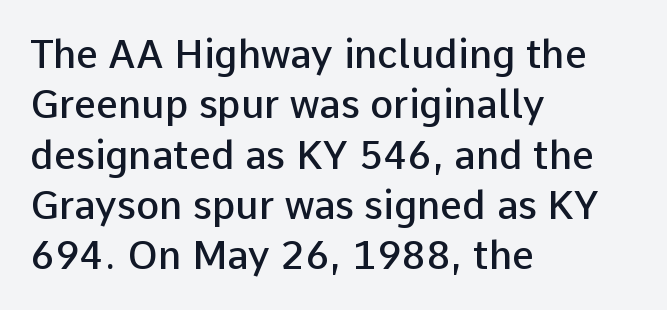
The image shows 39 px semibold sans-serif type, upright; set left-aligned, normal line spacing (1.29x), normal letter spacing, not underlined; low stroke contrast and a medium x-height.
